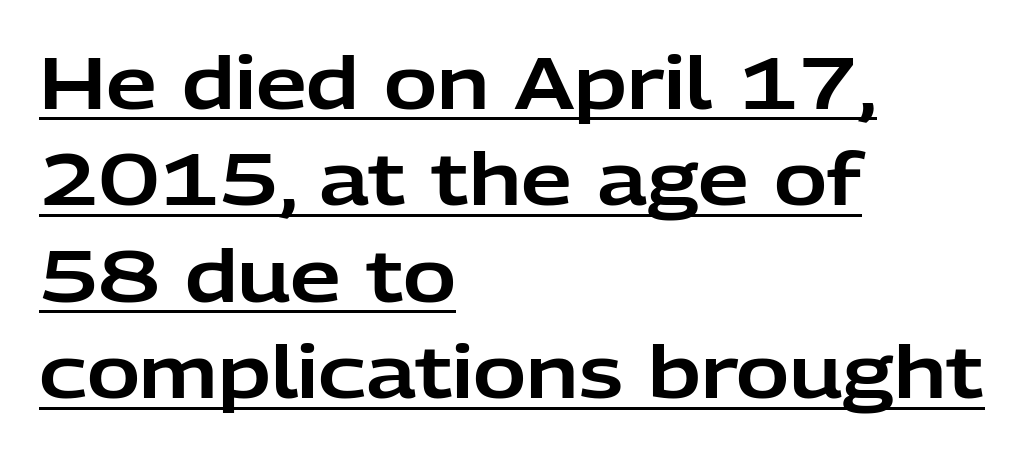
Q: Is the text italic (slanted)? A: No, it is upright.
Q: Is the typeface a serif or a sans-serif typeface? A: Sans-serif.
Q: Is the text underlined? A: Yes.
Q: How is the paragraph aligned? A: Left-aligned.
Q: Is the spacing between letters normal or unusually wide? A: Normal.
Q: Is the spacing between lines tight, normal or loose? A: Normal.
Q: Width (condensed, normal, or wide)? A: Normal.
Q: Stroke contrast? A: Low.
Q: x-height? A: Medium.
Q: Monospaced? A: No.
